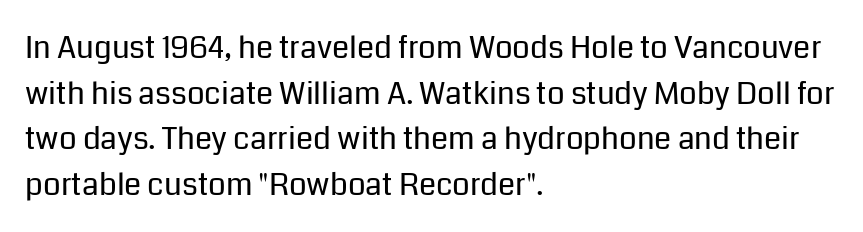
{"serif": "no", "italic": "no", "bold": "no", "weight": "regular", "width": "normal", "stroke_contrast": "low", "x_height": "medium", "monospaced": "no", "underline": "no", "align": "left", "line_spacing": "normal", "line_spacing_ratio": 1.47, "letter_spacing": "normal", "letter_spacing_em": 0.0, "glyph_px": 31}
